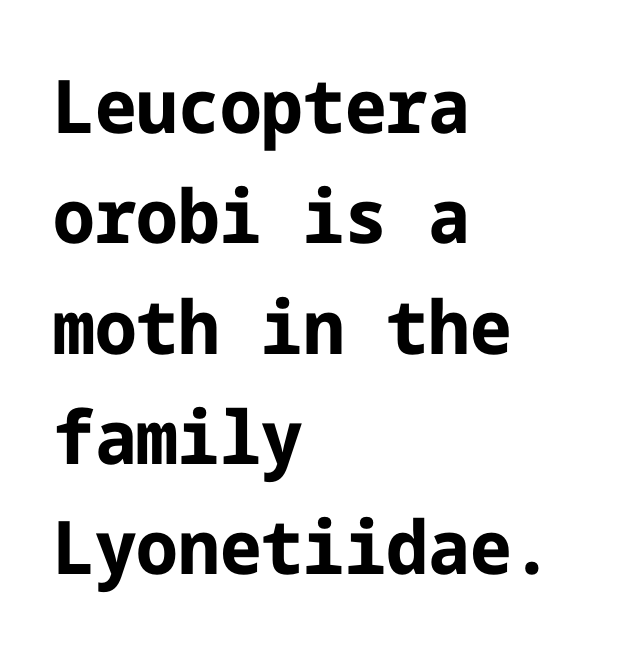
Do the letters lean? They stand straight. A sans-serif font was chosen for this passage. Horizontal bands of white between lines are of average thickness. Pretty heavy lettering here — definitely bold.
